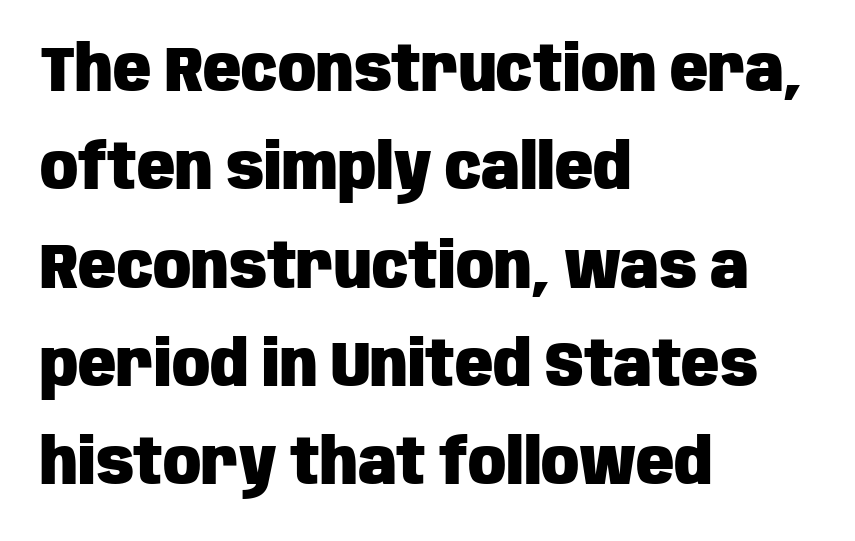
Check under the words: just untouched page. Left-aligned paragraph, ragged on the right. Weight: bold. Grotesque or geometric, the face here clearly has no serifs. The lines sit at an ordinary, default distance from one another.
